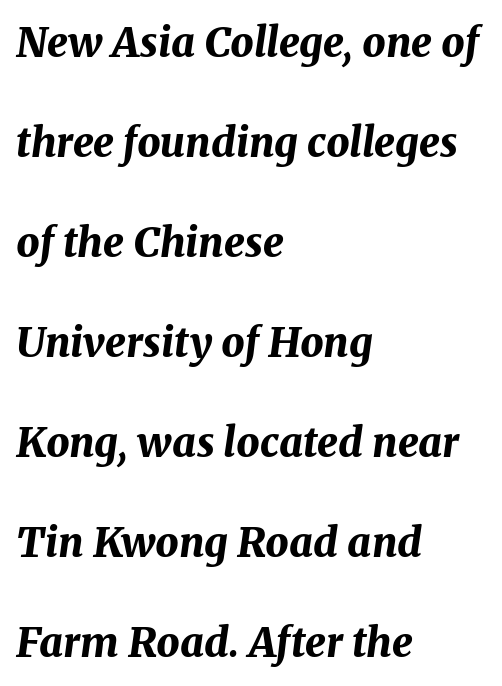
{"italic": "yes", "lean": "right", "slant_degrees": 8, "bold": "yes", "weight": "bold", "width": "normal", "stroke_contrast": "medium", "x_height": "medium", "monospaced": "no", "underline": "no", "align": "left", "line_spacing": "loose", "line_spacing_ratio": 2.44, "letter_spacing": "normal", "letter_spacing_em": 0.0, "glyph_px": 41}
